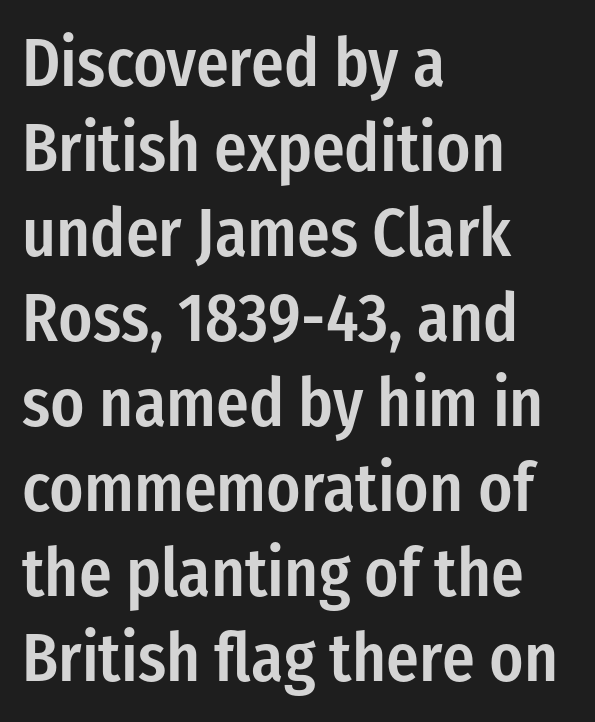
Q: Is the text bold? A: Semi-bold.
Q: Is the text italic (slanted)? A: No, it is upright.
Q: Is the typeface a serif or a sans-serif typeface? A: Sans-serif.
Q: Is the text underlined? A: No.
Q: How is the paragraph aligned? A: Left-aligned.
Q: Is the spacing between letters normal or unusually wide? A: Normal.
Q: Is the spacing between lines tight, normal or loose? A: Normal.
Q: Width (condensed, normal, or wide)? A: Condensed.
Q: Stroke contrast? A: Low.
Q: x-height? A: Medium.
Q: Monospaced? A: No.
